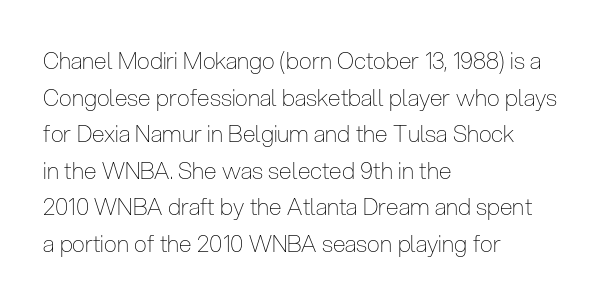
The image shows 23 px text type, upright; set left-aligned, normal line spacing (1.59x), normal letter spacing, not underlined.
